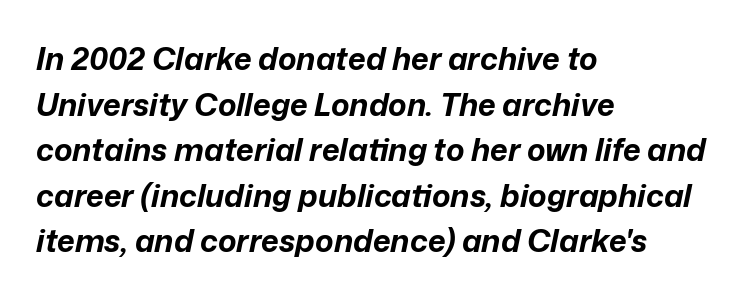
{"italic": "yes", "lean": "right", "slant_degrees": 12, "bold": "yes", "weight": "bold", "width": "normal", "stroke_contrast": "low", "x_height": "medium", "monospaced": "no", "underline": "no", "align": "left", "line_spacing": "normal", "line_spacing_ratio": 1.47, "letter_spacing": "normal", "letter_spacing_em": 0.0, "glyph_px": 31}
